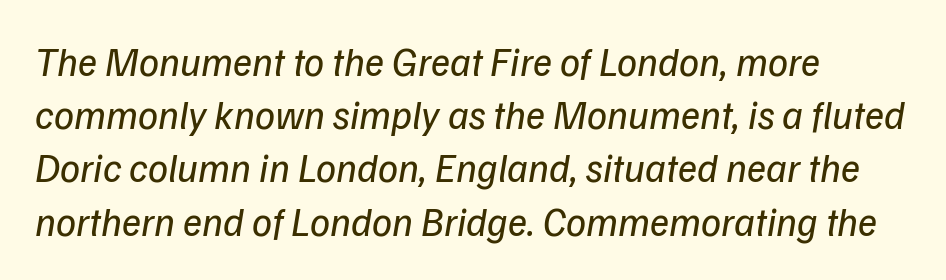
The image shows 40 px regular-weight sans-serif type; set left-aligned, normal line spacing (1.33x), normal letter spacing, not underlined; low stroke contrast and a medium x-height.
